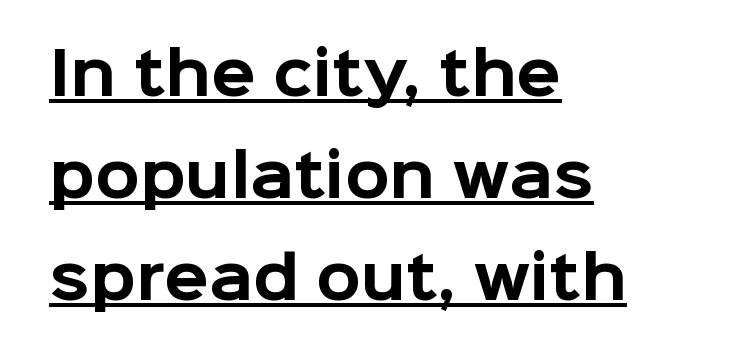
The image shows 58 px bold sans-serif type, upright; set left-aligned, line spacing 1.76x, normal letter spacing, underlined; low stroke contrast and a medium x-height.
